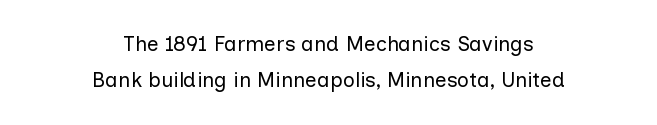
{"italic": "no", "bold": "no", "underline": "no", "align": "center", "line_spacing_ratio": 1.73, "letter_spacing": "normal", "letter_spacing_em": 0.0, "glyph_px": 21}
